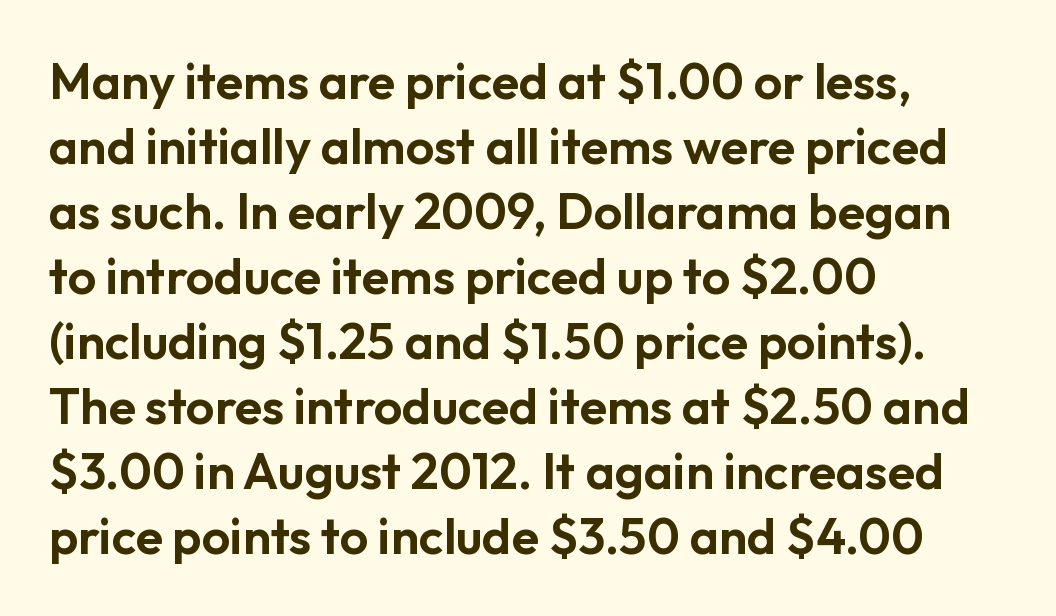
The image shows 50 px sans-serif type, upright; set left-aligned, normal line spacing (1.3x), normal letter spacing, not underlined; low stroke contrast and a medium x-height.
